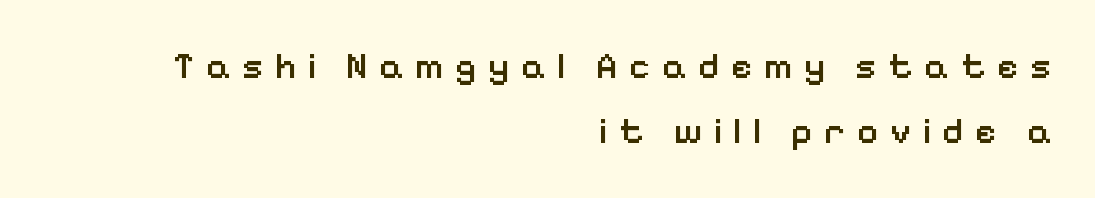
{"serif": "no", "italic": "no", "bold": "semi", "weight": "semibold", "width": "normal", "stroke_contrast": "low", "x_height": "medium", "monospaced": "no", "underline": "no", "align": "right", "line_spacing_ratio": 1.76, "letter_spacing": "wide", "letter_spacing_em": 0.3, "glyph_px": 37}
